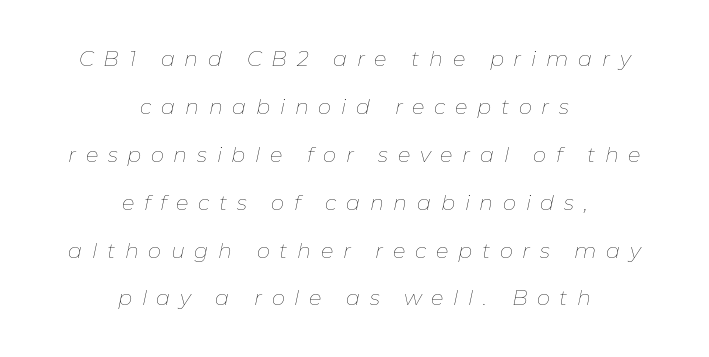
Q: Is the text bold? A: No.
Q: Is the text italic (slanted)? A: Yes, it leans right by about 11 degrees.
Q: Is the text underlined? A: No.
Q: How is the paragraph aligned? A: Centered.
Q: Is the spacing between letters normal or unusually wide? A: Unusually wide.
Q: Is the spacing between lines tight, normal or loose? A: Loose.
